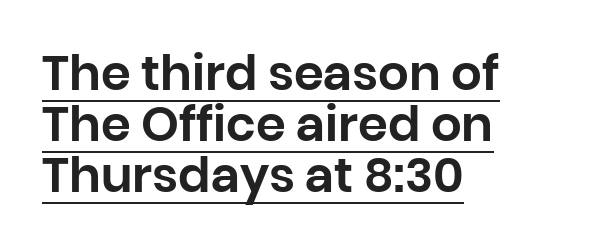
Q: Is the text italic (slanted)? A: No, it is upright.
Q: Is the typeface a serif or a sans-serif typeface? A: Sans-serif.
Q: Is the text underlined? A: Yes.
Q: How is the paragraph aligned? A: Left-aligned.
Q: Is the spacing between letters normal or unusually wide? A: Normal.
Q: Is the spacing between lines tight, normal or loose? A: Tight.
Q: Width (condensed, normal, or wide)? A: Normal.
Q: Stroke contrast? A: Low.
Q: x-height? A: Large.
Q: Monospaced? A: No.
